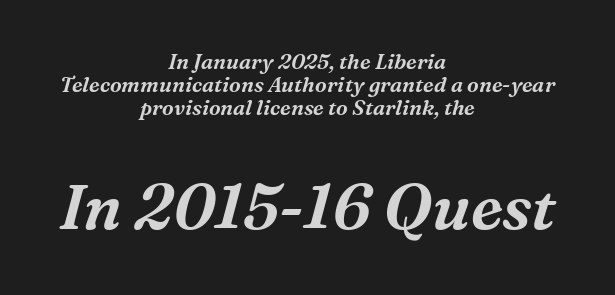
Slanted lettering throughout. There is no visible air inserted between adjacent glyphs. Which chunk is bigger? The second one — the bottom block dwarfs the top. Reading down the block, each line starts at a different indent, mirrored at its end. Each letter keeps its own natural width here, so spacing adapts to shape.
